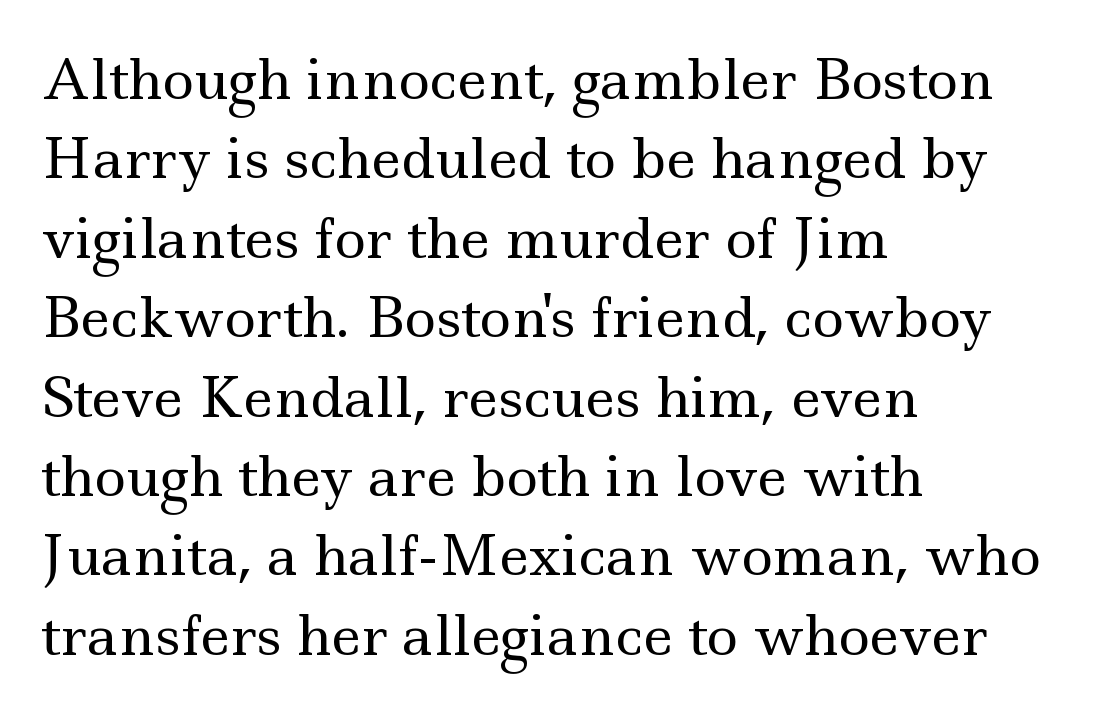
{"serif": "yes", "italic": "no", "bold": "no", "weight": "regular", "width": "wide", "x_height": "small", "monospaced": "no", "underline": "no", "align": "left", "line_spacing": "normal", "line_spacing_ratio": 1.47, "letter_spacing": "normal", "letter_spacing_em": 0.0, "glyph_px": 54}
